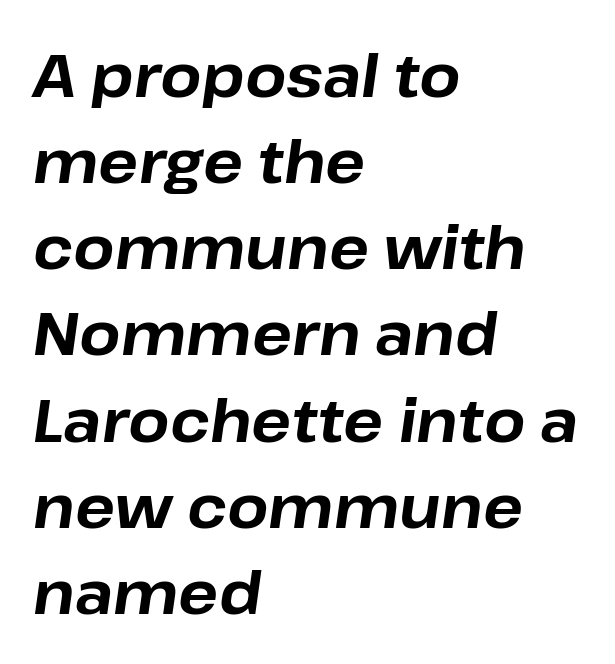
The image shows 59 px bold type, italic (leaning right); set left-aligned, normal line spacing (1.46x), normal letter spacing, not underlined; low stroke contrast and a medium x-height.
